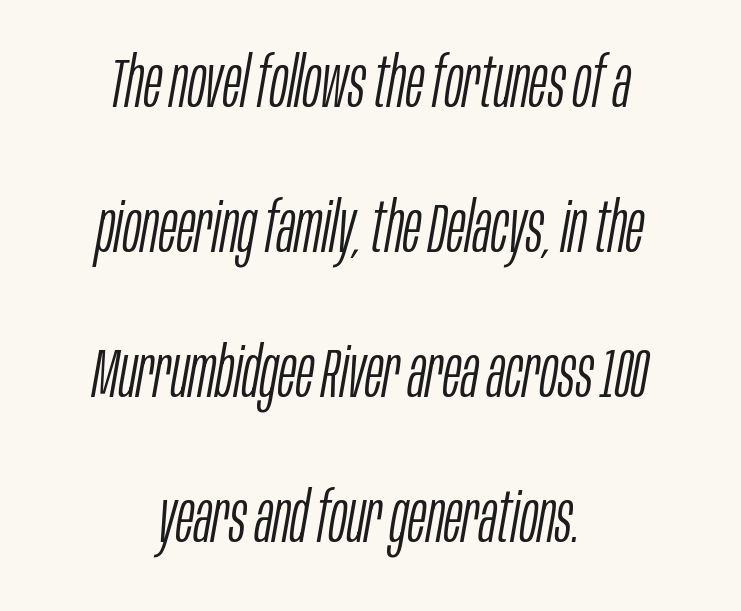
One-word summary of the alignment: center. The letters advance in unequal steps, a hallmark of proportional type. Tracking here is standard; glyphs follow each other at the usual distance. Any mark beneath the type? The region is blank. One glance says open: line gaps are wider than usual.
